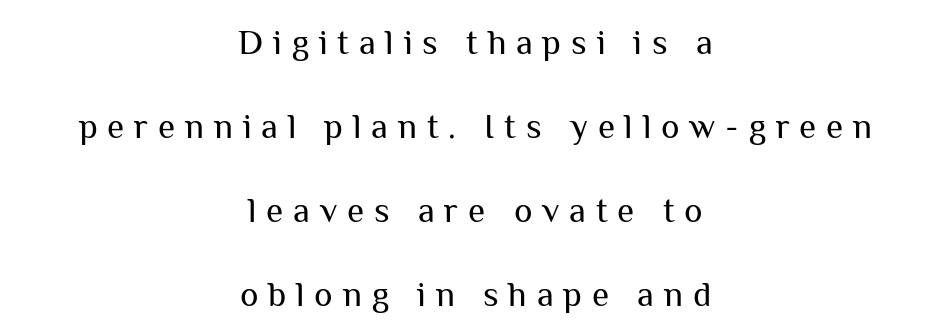
Q: Is the text bold? A: No.
Q: Is the text italic (slanted)? A: No, it is upright.
Q: Is the typeface a serif or a sans-serif typeface? A: Sans-serif.
Q: Is the text underlined? A: No.
Q: How is the paragraph aligned? A: Centered.
Q: Is the spacing between letters normal or unusually wide? A: Unusually wide.
Q: Is the spacing between lines tight, normal or loose? A: Loose.
Q: Width (condensed, normal, or wide)? A: Normal.
Q: Stroke contrast? A: Medium.
Q: x-height? A: Medium.
Q: Monospaced? A: No.
